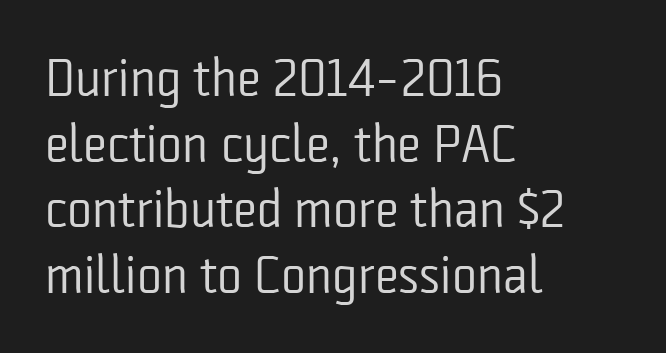
The image shows 53 px regular-weight, condensed sans-serif type, upright; set left-aligned, line spacing 1.24x, normal letter spacing, not underlined; low stroke contrast and a medium x-height.
